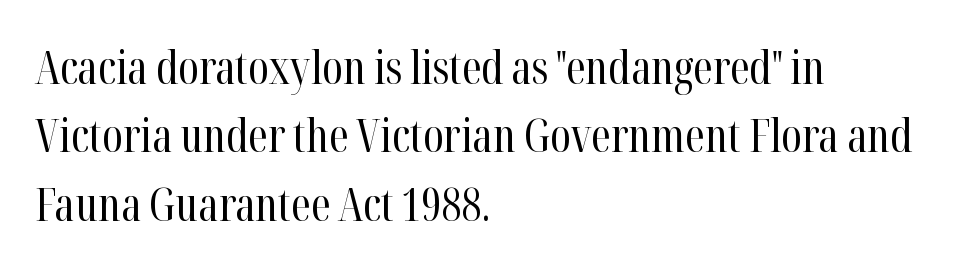
{"serif": "yes", "italic": "no", "bold": "no", "weight": "regular", "width": "condensed", "stroke_contrast": "high", "x_height": "medium", "monospaced": "no", "underline": "no", "align": "left", "line_spacing": "normal", "line_spacing_ratio": 1.52, "letter_spacing": "normal", "letter_spacing_em": 0.0, "glyph_px": 45}
